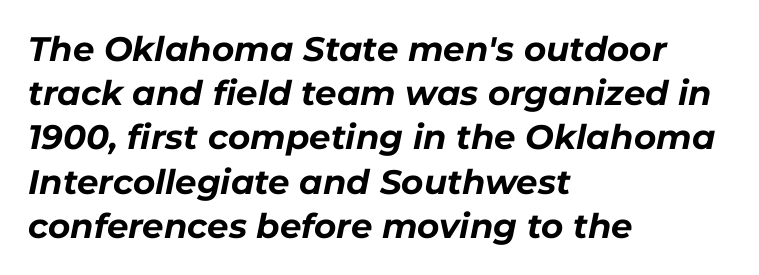
The image shows 34 px bold type, italic (leaning right); set left-aligned, normal line spacing (1.3x), normal letter spacing, not underlined; low stroke contrast and a medium x-height.
